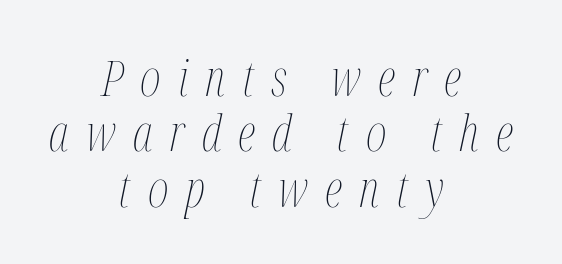
Think standard paragraph weight, or any step lighter than that. The letterforms stand isolated, each surrounded by extra space. Observe the lean: these are italic letterforms. Tightly led — the rows are bunched. The letters advance in unequal steps, a hallmark of proportional type. Layout note: lines centered.
